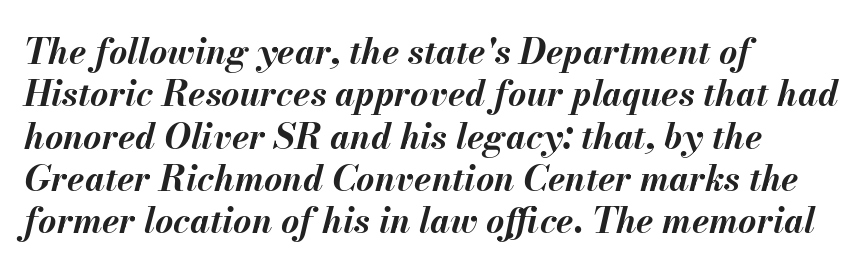
{"italic": "yes", "lean": "right", "slant_degrees": 13, "bold": "yes", "weight": "bold", "width": "normal", "stroke_contrast": "medium", "x_height": "small", "monospaced": "no", "underline": "no", "align": "left", "line_spacing_ratio": 1.21, "letter_spacing": "normal", "letter_spacing_em": 0.0, "glyph_px": 35}
